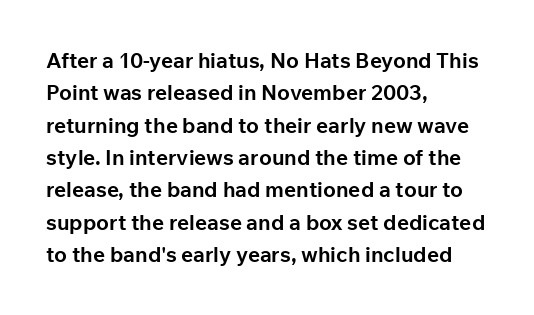
Unlike italic type, these characters show no tilt at all. Line starts are locked; line ends wander. Characters follow at the spacing the type designer built in. On the weight axis this lands at bold, roughly 700. The passage shown is not underscored anywhere.
